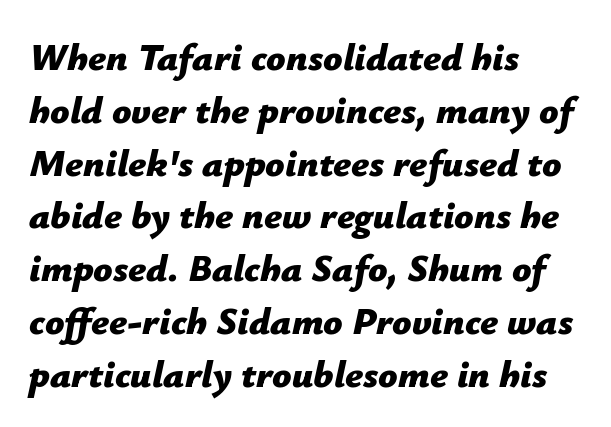
{"italic": "yes", "lean": "right", "slant_degrees": 12, "bold": "yes", "weight": "bold", "width": "normal", "stroke_contrast": "low", "x_height": "medium", "monospaced": "no", "underline": "no", "align": "left", "line_spacing": "normal", "line_spacing_ratio": 1.39, "letter_spacing": "normal", "letter_spacing_em": 0.0, "glyph_px": 38}
